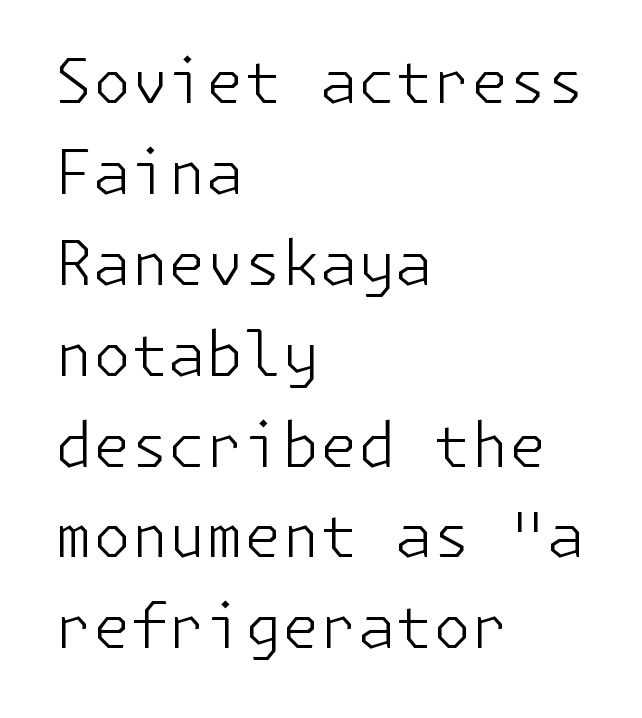
{"serif": "no", "italic": "no", "bold": "no", "weight": "light", "width": "normal", "stroke_contrast": "low", "x_height": "medium", "underline": "no", "align": "left", "line_spacing": "normal", "line_spacing_ratio": 1.49, "letter_spacing": "normal", "letter_spacing_em": 0.0, "glyph_px": 61}
